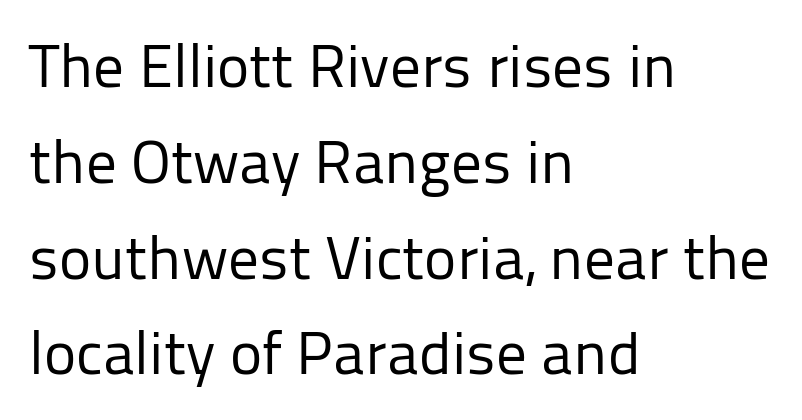
The image shows 61 px regular-weight sans-serif type, upright; set left-aligned, normal line spacing (1.57x), normal letter spacing, not underlined; low stroke contrast and a medium x-height.
